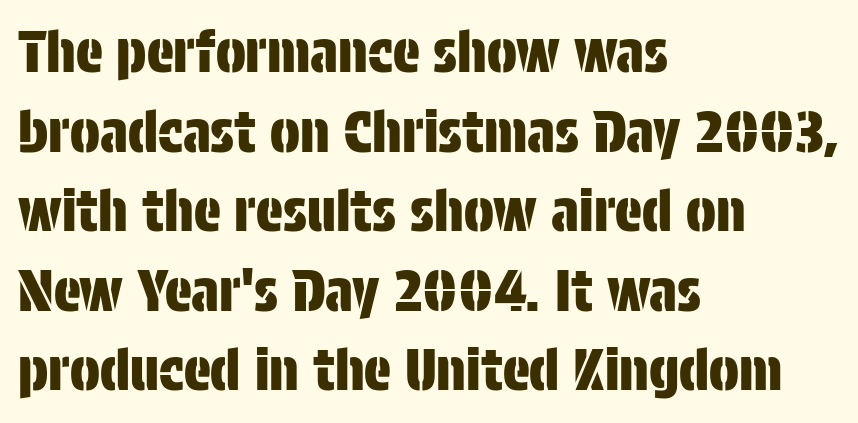
The lines in this sample share a left origin and differ only in where they stop. This rendering features lettering with no underline. The rendering uses natural spacing where letterforms have individual widths. The type sits square on the baseline with zero lean. One glance says typical: line gaps are just what's usual. Tracking here is standard; glyphs follow each other at the usual distance.
